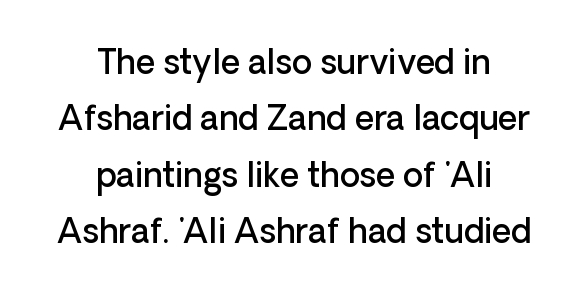
This sample is center-justified, so both line endings float freely. Honestly, the letter spacing is just normal — you wouldn't notice it. This is the in-between weight designers call semibold or demi. A typesetter would mark this as roman, not italic. You could not count columns in this text — the font is proportionally spaced. Underlining? Definitely not there.
